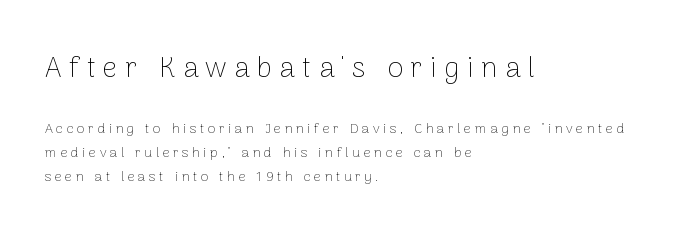
Notice how the passage keeps a crisp vertical edge on the left only. Bigger letters appear in the top chunk; the bottom chunk is reduced. Is this a fixed-width face? No — the glyphs have proportional, varying widths. The horizontal fit of the characters is loose and conspicuously gappy. When letters stand straight like this, we call the style roman or upright.
